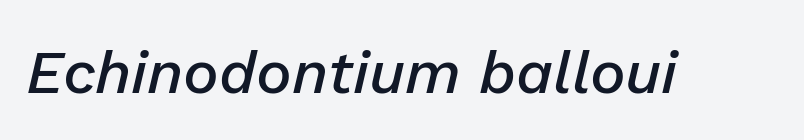
Q: Is the text bold? A: Semi-bold.
Q: Is the text italic (slanted)? A: Yes, it leans right by about 13 degrees.
Q: Is the text underlined? A: No.
Q: Is the spacing between letters normal or unusually wide? A: Normal.
Q: Width (condensed, normal, or wide)? A: Normal.
Q: Stroke contrast? A: Low.
Q: x-height? A: Medium.
Q: Monospaced? A: No.
